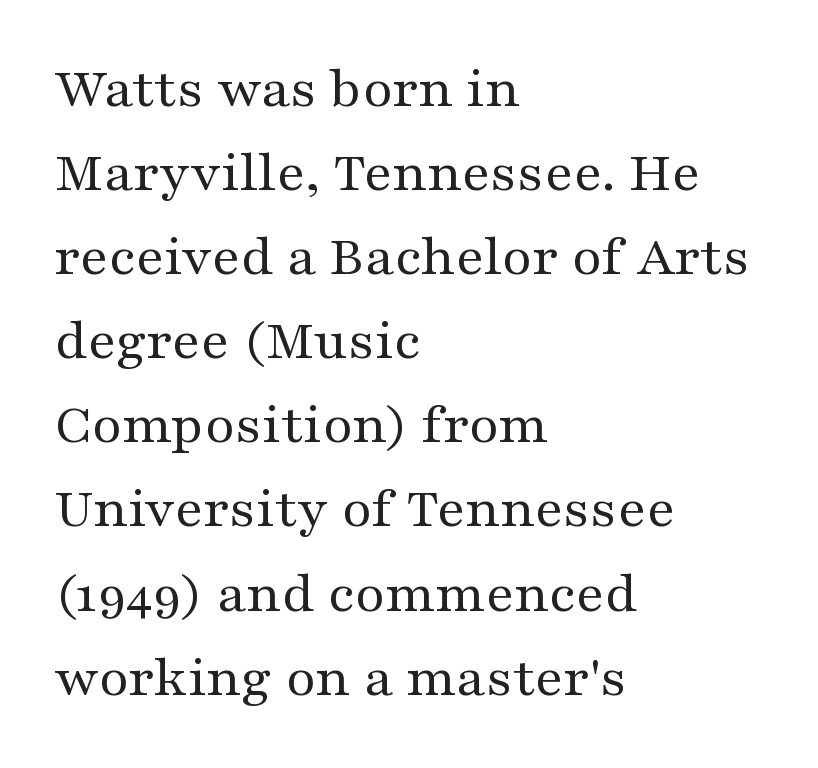
A typesetter would call this proportional, since set widths differ per character. The line-height multiplier appears to be the usual default. Short and long lines alike share a common starting point at left. Has an underline been added? It has not. Letter spacing: default.
